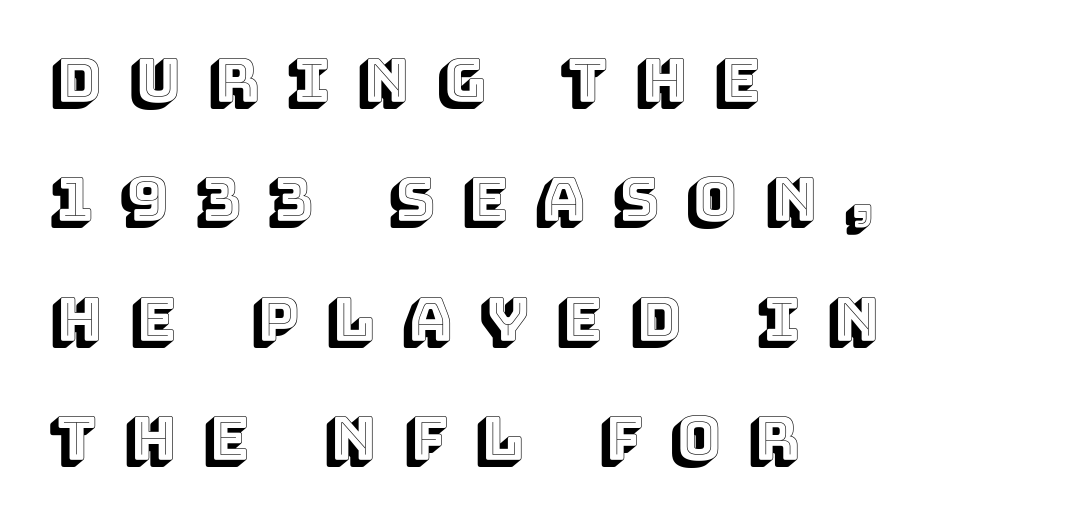
{"italic": "no", "width": "normal", "x_height": "large", "monospaced": "no", "underline": "no", "align": "left", "line_spacing": "loose", "line_spacing_ratio": 1.99, "letter_spacing": "wide", "letter_spacing_em": 0.47, "glyph_px": 60}
